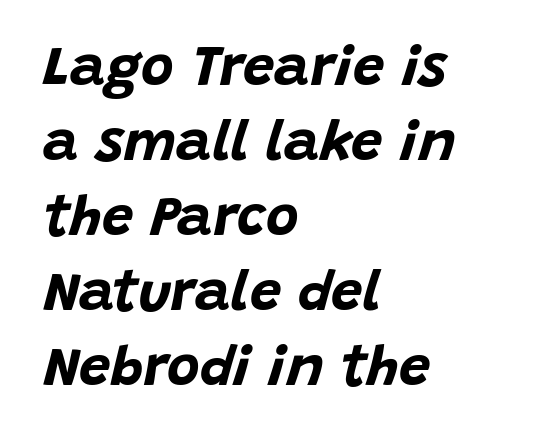
Students, note that the glyphs here touch the page at normal intervals. The space directly below the letters is spotless. Observe the lean: these are italic letterforms. Vertical spacing — default.
